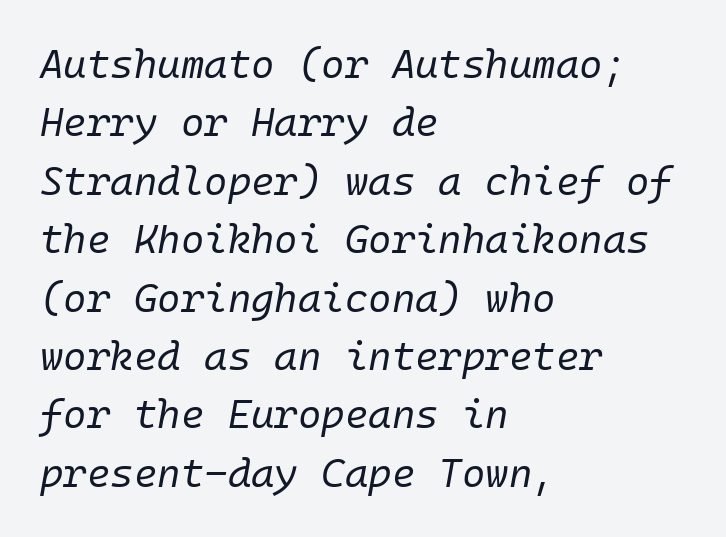
Q: Is the text bold? A: No.
Q: Is the text italic (slanted)? A: Yes, it leans right by about 10 degrees.
Q: Is the text underlined? A: No.
Q: How is the paragraph aligned? A: Left-aligned.
Q: Is the spacing between letters normal or unusually wide? A: Normal.
Q: Is the spacing between lines tight, normal or loose? A: Normal.
Q: Width (condensed, normal, or wide)? A: Normal.
Q: Stroke contrast? A: Low.
Q: x-height? A: Medium.
